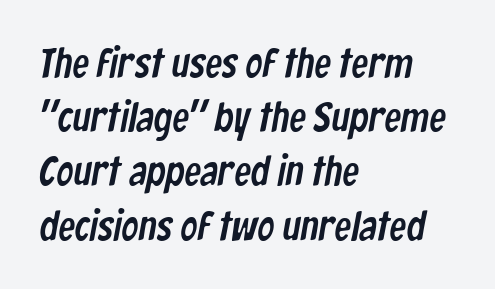
{"serif": "no", "width": "condensed", "stroke_contrast": "low", "x_height": "medium", "monospaced": "no", "underline": "no", "align": "left", "line_spacing": "normal", "line_spacing_ratio": 1.29, "letter_spacing": "normal", "letter_spacing_em": 0.0, "glyph_px": 42}
